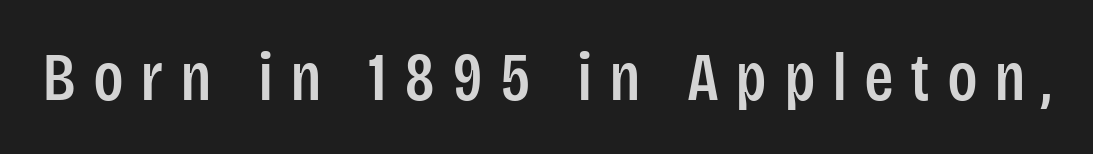
The image shows 69 px condensed sans-serif type, upright; set unusually wide letter spacing (+0.24 em), not underlined; low stroke contrast and a large x-height.
